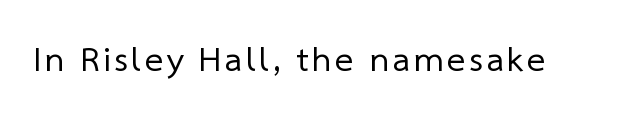
The passage shown is typeset with a sans-serif family. Underline: absent. The cut favours lightness, reaching ordinary text weight at its darkest. Varying glyph widths throughout — classic text-font behaviour.
